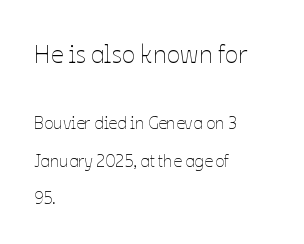
Q: Is the text bold? A: No.
Q: Is the text italic (slanted)? A: No, it is upright.
Q: Is the text underlined? A: No.
Q: How is the paragraph aligned? A: Left-aligned.
Q: Is the spacing between letters normal or unusually wide? A: Normal.
Q: Is the spacing between lines tight, normal or loose? A: Loose.
Q: Which block of text is set in a larger size, the first (top) or the second (bottom)? A: The first (top) one.
